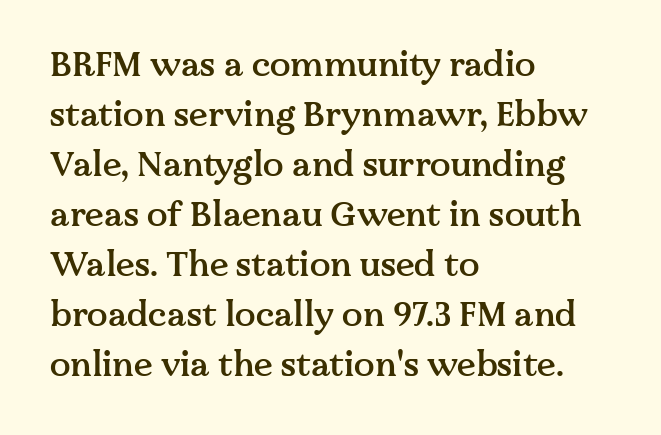
{"serif": "yes", "italic": "no", "bold": "semi", "weight": "semibold", "width": "normal", "stroke_contrast": "medium", "x_height": "medium", "monospaced": "no", "underline": "no", "align": "left", "line_spacing": "normal", "line_spacing_ratio": 1.47, "letter_spacing": "normal", "letter_spacing_em": 0.0, "glyph_px": 34}
